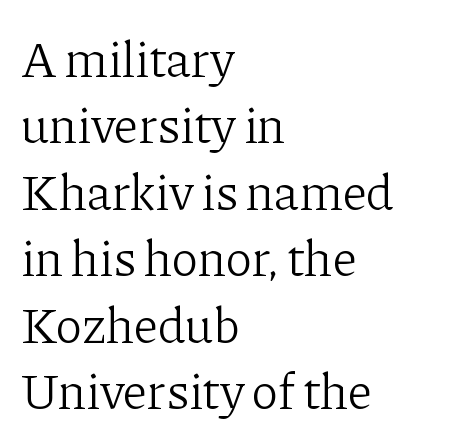
Q: Is the text bold? A: No.
Q: Is the text italic (slanted)? A: No, it is upright.
Q: Is the typeface a serif or a sans-serif typeface? A: Serif.
Q: Is the text underlined? A: No.
Q: How is the paragraph aligned? A: Left-aligned.
Q: Is the spacing between letters normal or unusually wide? A: Normal.
Q: Is the spacing between lines tight, normal or loose? A: Normal.
Q: Width (condensed, normal, or wide)? A: Normal.
Q: Stroke contrast? A: Low.
Q: x-height? A: Medium.
Q: Monospaced? A: No.
